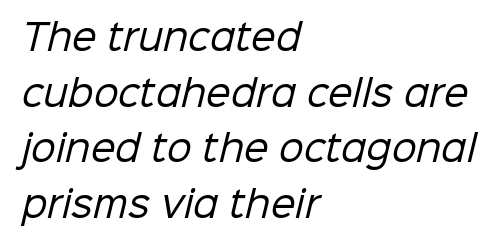
Q: Is the text bold? A: No.
Q: Is the typeface a serif or a sans-serif typeface? A: Sans-serif.
Q: Is the text underlined? A: No.
Q: How is the paragraph aligned? A: Left-aligned.
Q: Is the spacing between letters normal or unusually wide? A: Normal.
Q: Is the spacing between lines tight, normal or loose? A: Normal.
Q: Width (condensed, normal, or wide)? A: Normal.
Q: Stroke contrast? A: Low.
Q: x-height? A: Medium.
Q: Monospaced? A: No.
